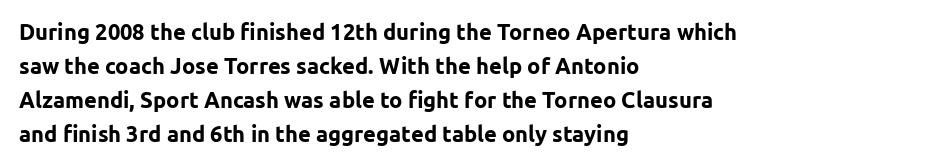
{"italic": "no", "bold": "yes", "underline": "no", "align": "left", "line_spacing": "normal", "line_spacing_ratio": 1.55, "letter_spacing": "normal", "letter_spacing_em": 0.0, "glyph_px": 22}
